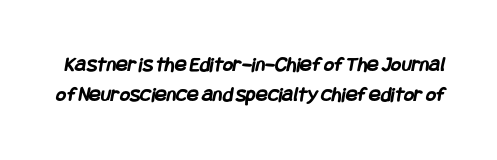
{"bold": "yes", "underline": "no", "line_spacing": "normal", "line_spacing_ratio": 1.37, "letter_spacing": "normal", "letter_spacing_em": 0.0, "glyph_px": 22}
